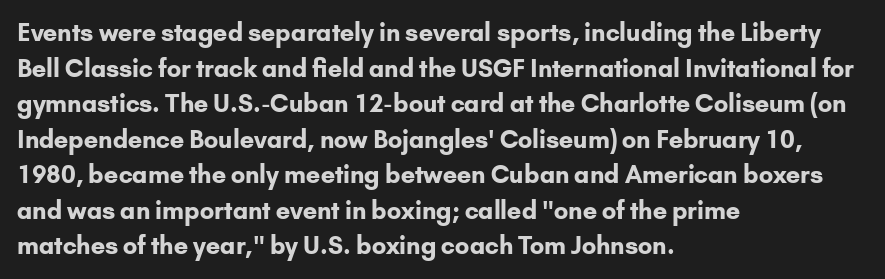
{"italic": "no", "bold": "yes", "underline": "no", "align": "left", "line_spacing": "normal", "line_spacing_ratio": 1.48, "letter_spacing": "normal", "letter_spacing_em": 0.0, "glyph_px": 24}
